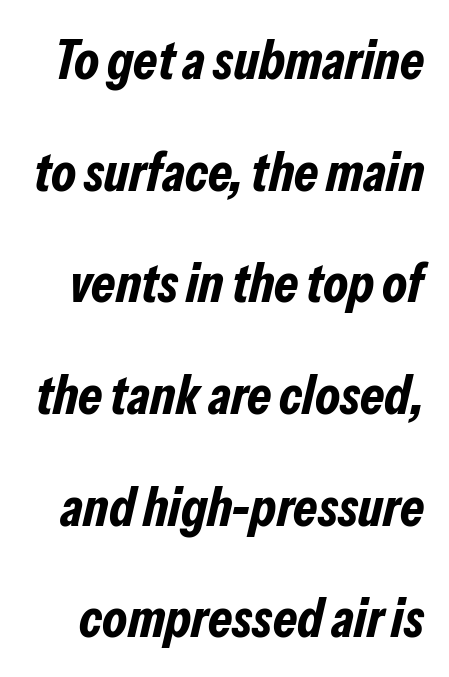
Here the designer chose a conventional face with non-uniform glyph widths. The axis of the letterforms is tilted away from vertical. Summary of weight: heavy, a full bold. The leading is generous, giving the passage an open texture. No extra tracking has been applied to these lines.
